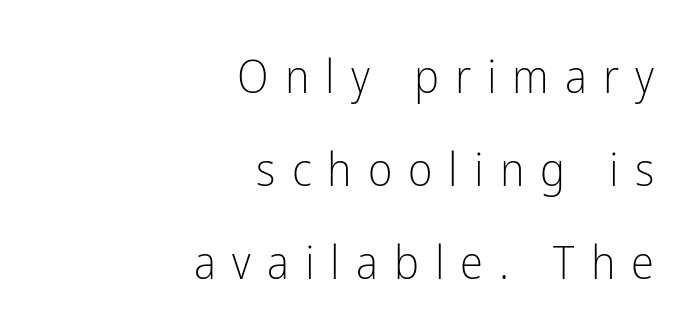
Q: Is the text bold? A: No.
Q: Is the text italic (slanted)? A: No, it is upright.
Q: Is the typeface a serif or a sans-serif typeface? A: Sans-serif.
Q: Is the text underlined? A: No.
Q: How is the paragraph aligned? A: Right-aligned.
Q: Is the spacing between letters normal or unusually wide? A: Unusually wide.
Q: Is the spacing between lines tight, normal or loose? A: Loose.
Q: Width (condensed, normal, or wide)? A: Condensed.
Q: Stroke contrast? A: Low.
Q: x-height? A: Medium.
Q: Monospaced? A: No.
